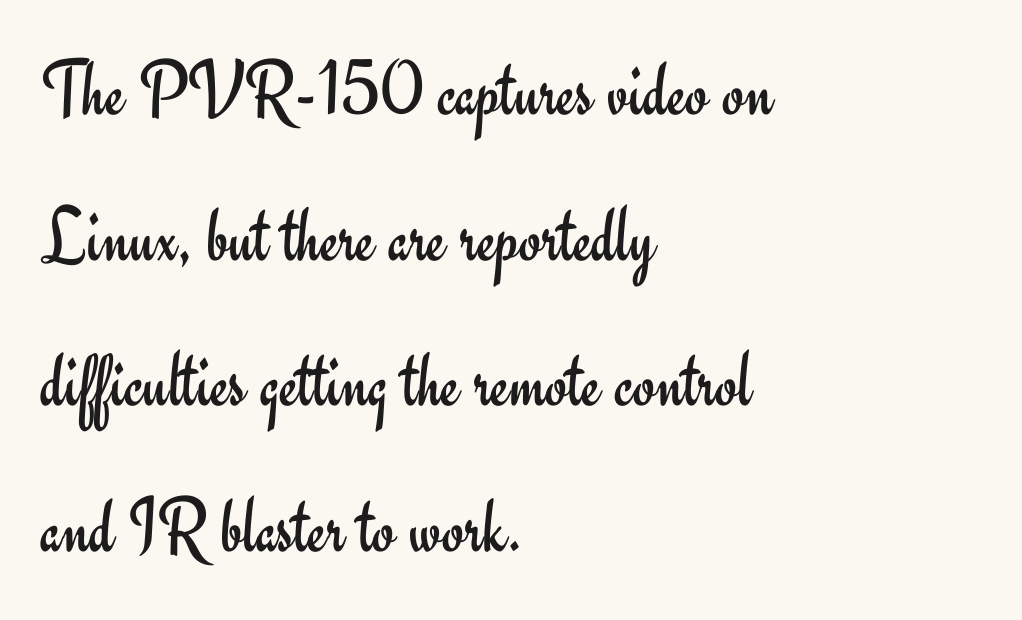
Q: Is the text bold? A: No.
Q: Is the text italic (slanted)? A: Yes.
Q: Is the typeface a serif or a sans-serif typeface? A: Sans-serif.
Q: Is the text underlined? A: No.
Q: How is the paragraph aligned? A: Left-aligned.
Q: Is the spacing between letters normal or unusually wide? A: Normal.
Q: Width (condensed, normal, or wide)? A: Normal.
Q: Stroke contrast? A: Low.
Q: x-height? A: Small.
Q: Monospaced? A: No.
